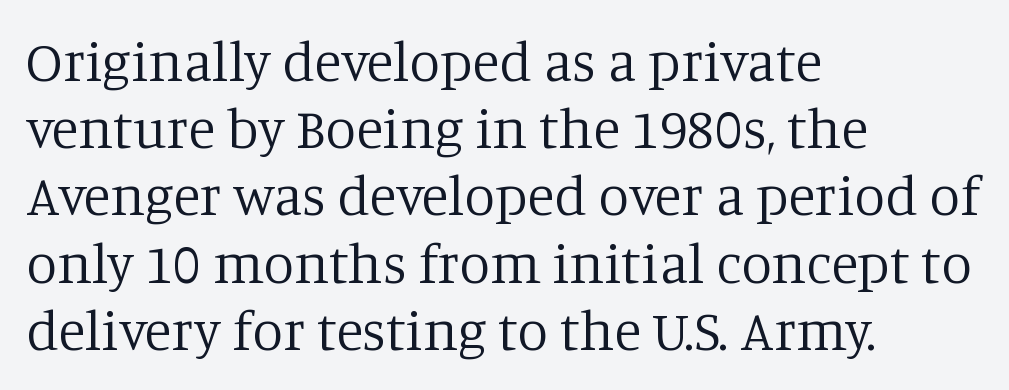
{"serif": "yes", "italic": "no", "bold": "no", "weight": "regular", "width": "normal", "stroke_contrast": "low", "x_height": "large", "monospaced": "no", "underline": "no", "align": "left", "line_spacing_ratio": 1.2, "letter_spacing": "normal", "letter_spacing_em": 0.0, "glyph_px": 56}
